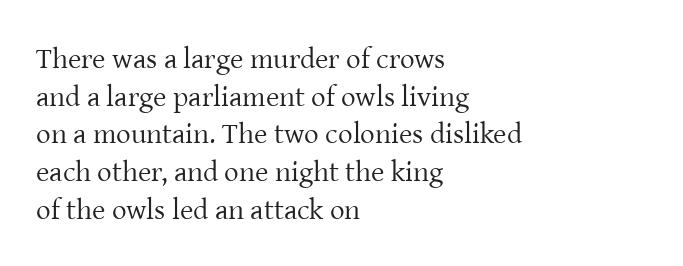
Every row of glyphs begins at an identical x-position on the left. Note the varied advance widths — an 'i' is clearly narrower than an 'm'. The lines sit at an ordinary, default distance from one another. Classification — serif. Think standard paragraph weight, or any step lighter than that.
